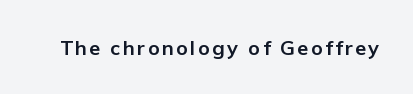
{"italic": "no", "bold": "yes", "underline": "no", "glyph_px": 20}
